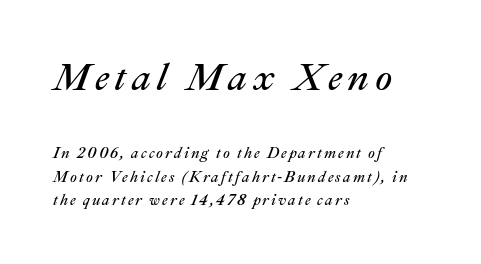
Q: Is the text bold? A: No.
Q: Is the text italic (slanted)? A: Yes, it leans right by about 22 degrees.
Q: Is the text underlined? A: No.
Q: How is the paragraph aligned? A: Left-aligned.
Q: Is the spacing between lines tight, normal or loose? A: Normal.
Q: Which block of text is set in a larger size, the first (top) or the second (bottom)? A: The first (top) one.
Q: Width (condensed, normal, or wide)? A: Normal.
Q: Stroke contrast? A: Medium.
Q: x-height? A: Medium.
Q: Monospaced? A: No.
